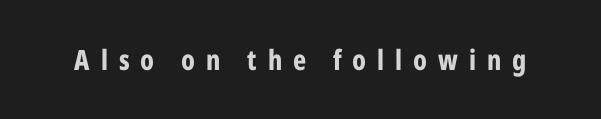
Each letter keeps its own natural width here, so spacing adapts to shape. Letterform terminals end flat and unadorned throughout the passage. Does extra space separate the letters? Yes, quite a lot of it. Decoration check: the copy has no underline. Look at the stroke-to-counter ratio: heavy, a bold.
